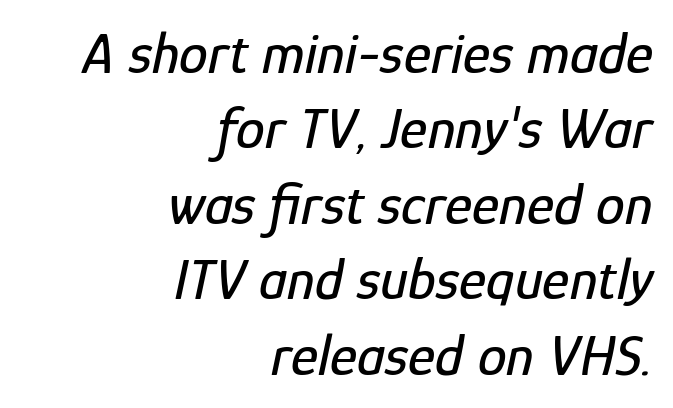
The image shows 58 px condensed type, italic (leaning right); set right-aligned, normal line spacing (1.3x), normal letter spacing, not underlined; low stroke contrast and a medium x-height.
